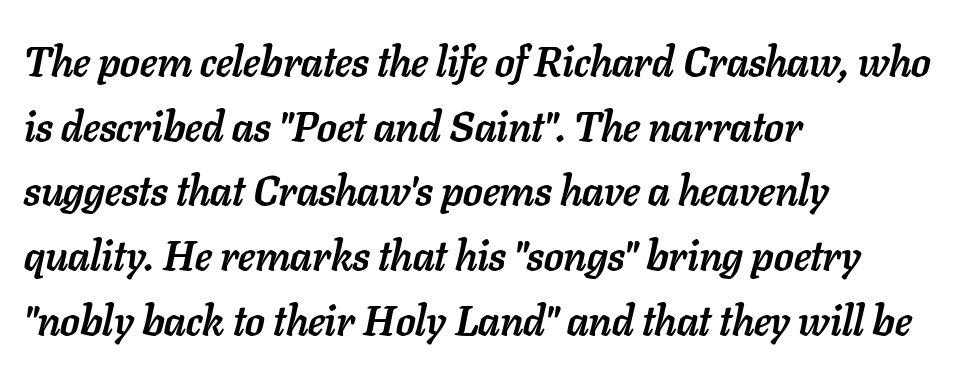
Italic: yes, the glyphs are oblique. Which margin do the lines hug? The left one — the right edge is uneven. A typesetter would call this proportional, since set widths differ per character. Check under the words: just untouched page.
